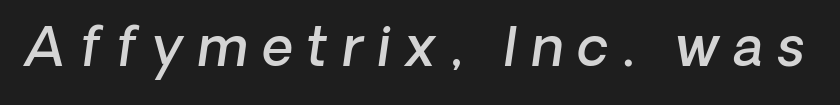
{"serif": "no", "bold": "semi", "weight": "semibold", "width": "normal", "stroke_contrast": "low", "x_height": "medium", "monospaced": "no", "underline": "no", "letter_spacing": "wide", "letter_spacing_em": 0.26, "glyph_px": 54}
